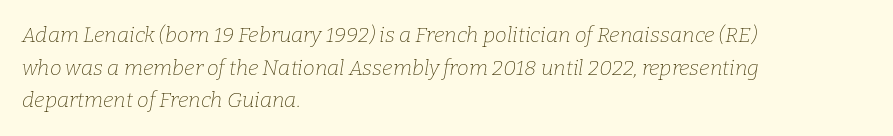
{"italic": "yes", "lean": "right", "slant_degrees": 9, "bold": "no", "underline": "no", "align": "left", "line_spacing": "normal", "line_spacing_ratio": 1.55, "letter_spacing": "normal", "letter_spacing_em": 0.0, "glyph_px": 21}
